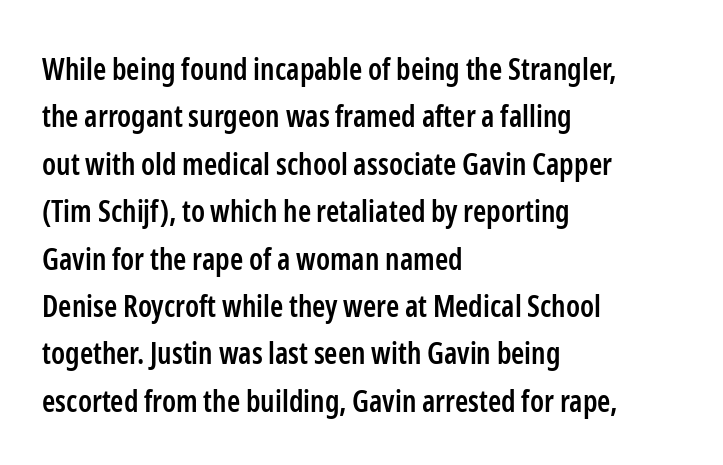
Q: Is the text bold? A: Semi-bold.
Q: Is the text italic (slanted)? A: No, it is upright.
Q: Is the typeface a serif or a sans-serif typeface? A: Sans-serif.
Q: Is the text underlined? A: No.
Q: How is the paragraph aligned? A: Left-aligned.
Q: Is the spacing between letters normal or unusually wide? A: Normal.
Q: Is the spacing between lines tight, normal or loose? A: Normal.
Q: Width (condensed, normal, or wide)? A: Condensed.
Q: Stroke contrast? A: Low.
Q: x-height? A: Medium.
Q: Monospaced? A: No.
